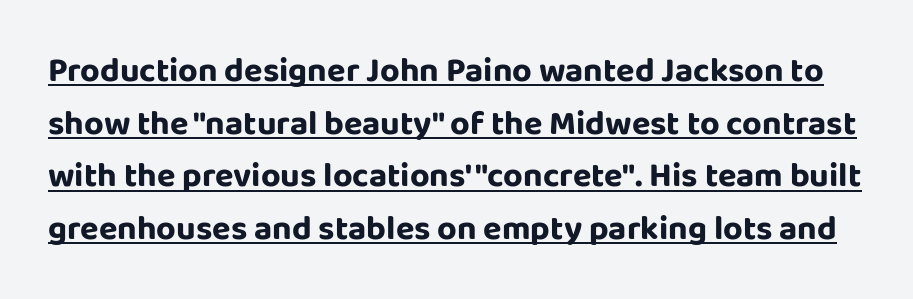
Q: Is the text italic (slanted)? A: No, it is upright.
Q: Is the typeface a serif or a sans-serif typeface? A: Sans-serif.
Q: Is the text underlined? A: Yes.
Q: Is the spacing between letters normal or unusually wide? A: Normal.
Q: Is the spacing between lines tight, normal or loose? A: Normal.
Q: Width (condensed, normal, or wide)? A: Normal.
Q: Stroke contrast? A: Low.
Q: x-height? A: Large.
Q: Monospaced? A: No.
